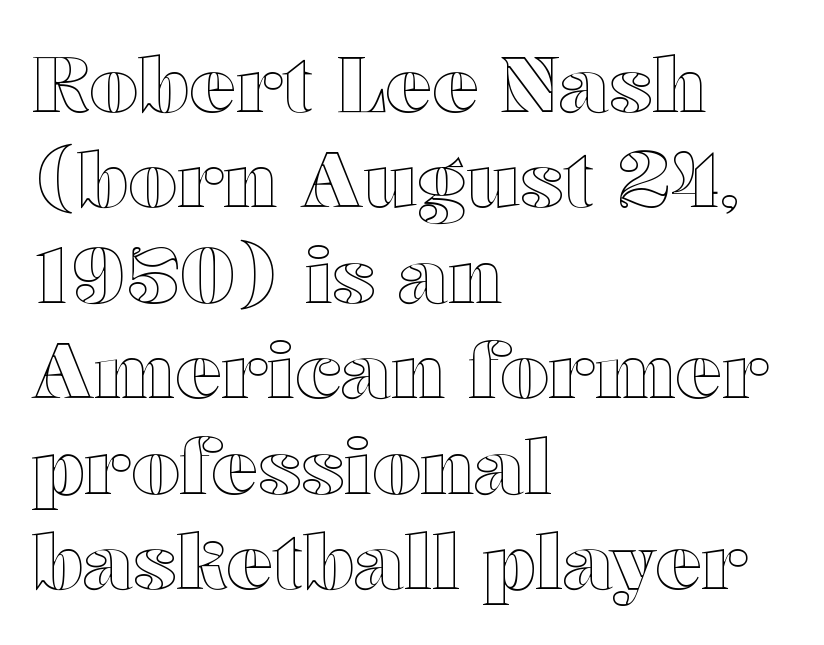
You can tell it's not italic because the verticals are truly vertical. Does extra space separate the letters? No, they use regular spacing. Has an underline been added? It has not. Looks like regular typesetting: each glyph gets only the width it needs.
